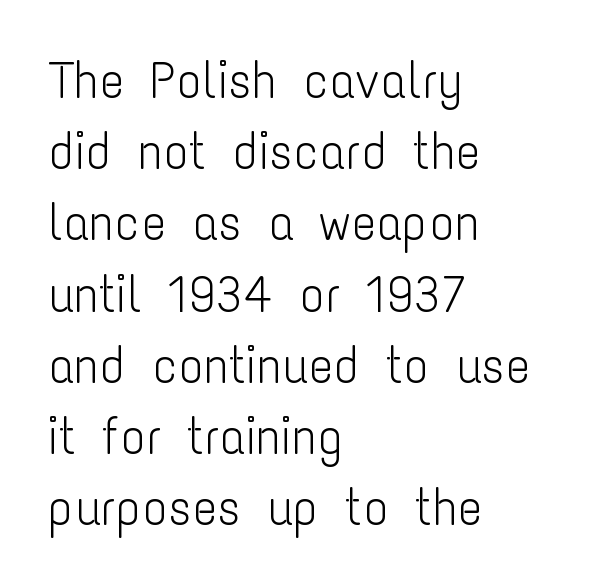
The block of text has a typical density, with ordinary space between rows. Serif or sans? Sans — the stroke terminals are bare. The axis of the letterforms is exactly vertical. Left-aligned paragraph, ragged on the right. Do the characters align in a grid? No, the font is proportional.
